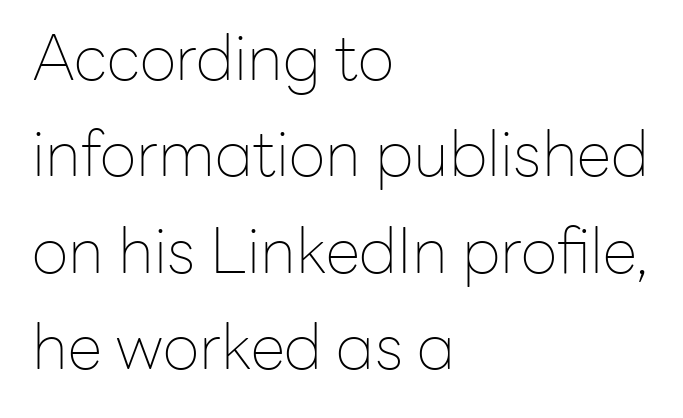
The passage shown is not bold in any degree. The rendering uses natural spacing where letterforms have individual widths. Tracking here is standard; glyphs follow each other at the usual distance. This sample keeps an unexceptional amount of space between lines. Grotesque or geometric, the face here clearly has no serifs.
